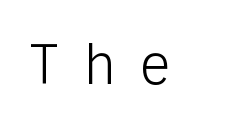
Q: Is the text bold? A: No.
Q: Is the text italic (slanted)? A: No, it is upright.
Q: Is the typeface a serif or a sans-serif typeface? A: Sans-serif.
Q: Is the text underlined? A: No.
Q: Is the spacing between letters normal or unusually wide? A: Unusually wide.
Q: Width (condensed, normal, or wide)? A: Normal.
Q: Stroke contrast? A: Low.
Q: x-height? A: Medium.
Q: Monospaced? A: No.
